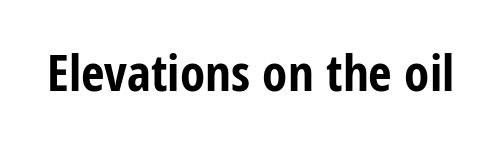
The image shows 51 px bold, condensed sans-serif type, upright; set normal letter spacing, not underlined; low stroke contrast and a medium x-height.
